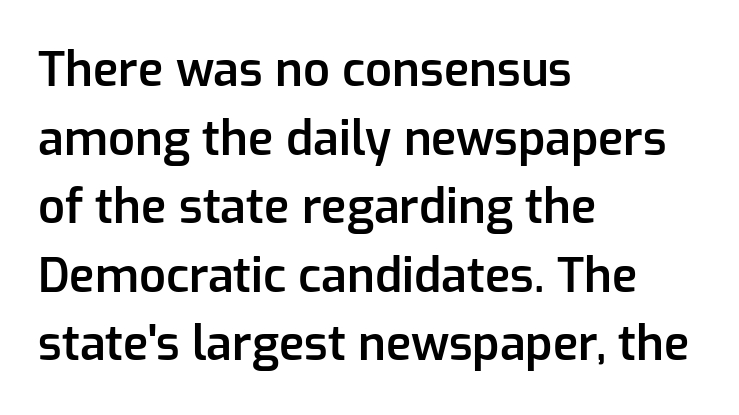
Q: Is the text bold? A: Semi-bold.
Q: Is the text italic (slanted)? A: No, it is upright.
Q: Is the typeface a serif or a sans-serif typeface? A: Sans-serif.
Q: Is the text underlined? A: No.
Q: How is the paragraph aligned? A: Left-aligned.
Q: Is the spacing between letters normal or unusually wide? A: Normal.
Q: Is the spacing between lines tight, normal or loose? A: Normal.
Q: Width (condensed, normal, or wide)? A: Normal.
Q: Stroke contrast? A: Low.
Q: x-height? A: Medium.
Q: Monospaced? A: No.
